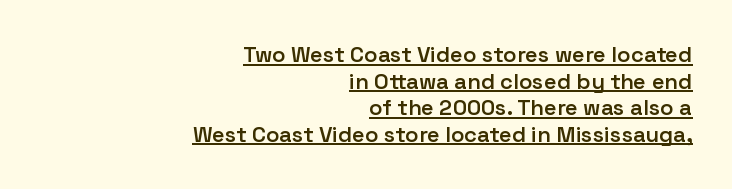
Q: Is the text bold? A: Semi-bold.
Q: Is the text italic (slanted)? A: No, it is upright.
Q: Is the text underlined? A: Yes.
Q: How is the paragraph aligned? A: Right-aligned.
Q: Is the spacing between letters normal or unusually wide? A: Normal.
